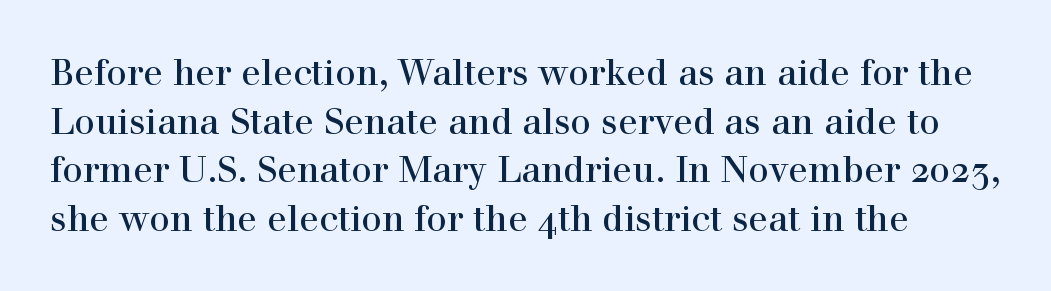
{"serif": "yes", "italic": "no", "width": "normal", "x_height": "medium", "monospaced": "no", "underline": "no", "line_spacing": "normal", "line_spacing_ratio": 1.35, "letter_spacing": "normal", "letter_spacing_em": 0.0, "glyph_px": 36}
